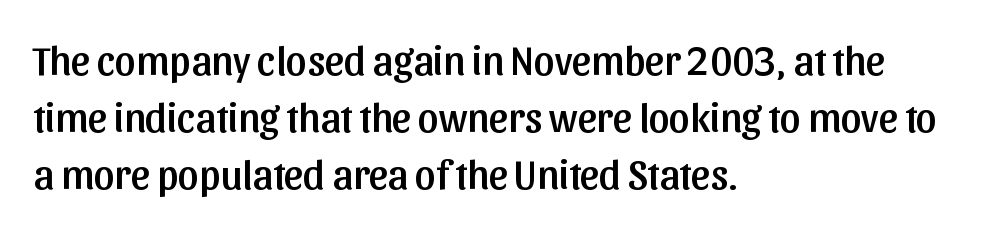
Q: Is the text italic (slanted)? A: No, it is upright.
Q: Is the typeface a serif or a sans-serif typeface? A: Sans-serif.
Q: Is the text underlined? A: No.
Q: How is the paragraph aligned? A: Left-aligned.
Q: Is the spacing between letters normal or unusually wide? A: Normal.
Q: Is the spacing between lines tight, normal or loose? A: Normal.
Q: Width (condensed, normal, or wide)? A: Normal.
Q: Stroke contrast? A: Low.
Q: x-height? A: Medium.
Q: Monospaced? A: No.
